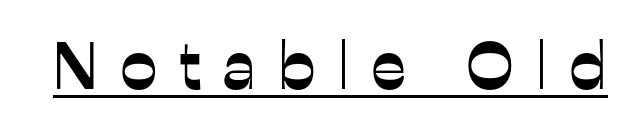
The image shows 67 px sans-serif type, upright; set unusually wide letter spacing (+0.33 em), underlined; low stroke contrast and a medium x-height.
